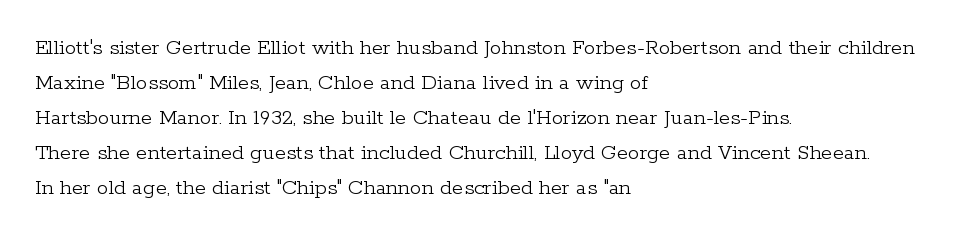
Q: Is the text bold? A: No.
Q: Is the text italic (slanted)? A: No, it is upright.
Q: Is the text underlined? A: No.
Q: How is the paragraph aligned? A: Left-aligned.
Q: Is the spacing between letters normal or unusually wide? A: Normal.
Q: Is the spacing between lines tight, normal or loose? A: Normal.
